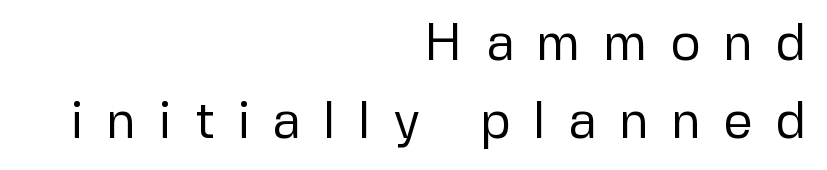
Nope, not italic — everything's standing straight. Examine the stroke ends and you'll find no serifs. Notice how descenders clear the ascenders below comfortably — that's standard leading. Nothing heavy about these letters — not bold at all.
